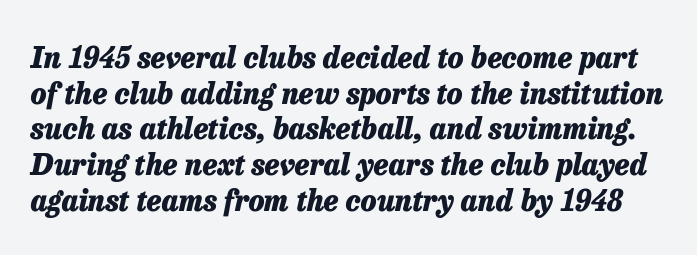
These lines are rendered in a variable-pitch font. Here the glyphs are tracked normally, forming tight word shapes. This is heavy type, rendered in bold. Compared with ordinary roman type, these characters are visibly tilted. Clear beneath every line of the passage.
